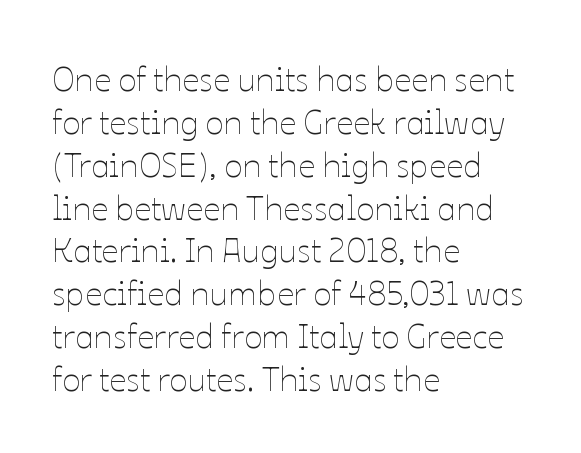
The image shows 34 px thin type, upright; set left-aligned, normal line spacing (1.26x), normal letter spacing, not underlined; low stroke contrast and a medium x-height.
